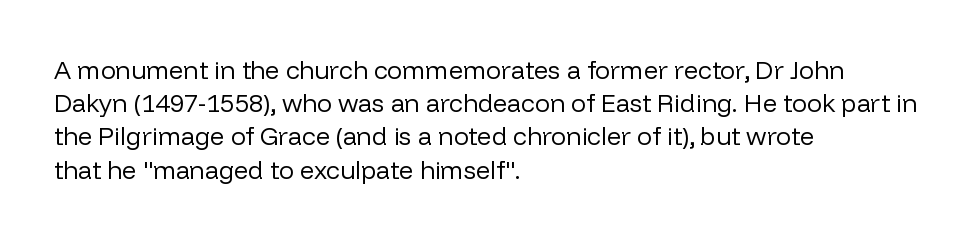
The image shows 25 px text type, upright; set left-aligned, normal line spacing (1.33x), normal letter spacing, not underlined.
